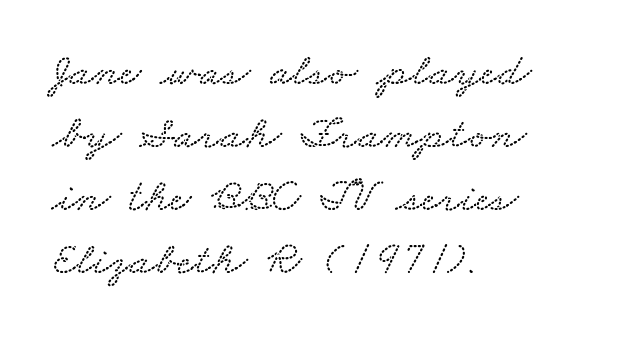
The image shows 47 px wide type; set left-aligned, normal line spacing (1.34x), normal letter spacing, not underlined; low stroke contrast and a small x-height.
